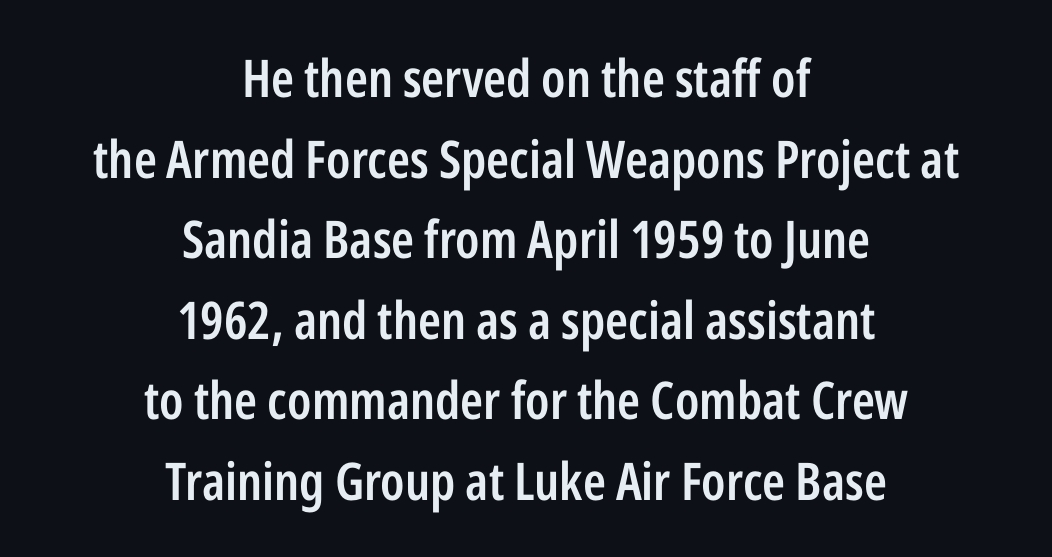
Q: Is the text bold? A: Semi-bold.
Q: Is the text italic (slanted)? A: No, it is upright.
Q: Is the typeface a serif or a sans-serif typeface? A: Sans-serif.
Q: Is the text underlined? A: No.
Q: How is the paragraph aligned? A: Centered.
Q: Is the spacing between letters normal or unusually wide? A: Normal.
Q: Is the spacing between lines tight, normal or loose? A: Normal.
Q: Width (condensed, normal, or wide)? A: Condensed.
Q: Stroke contrast? A: Low.
Q: x-height? A: Medium.
Q: Monospaced? A: No.
